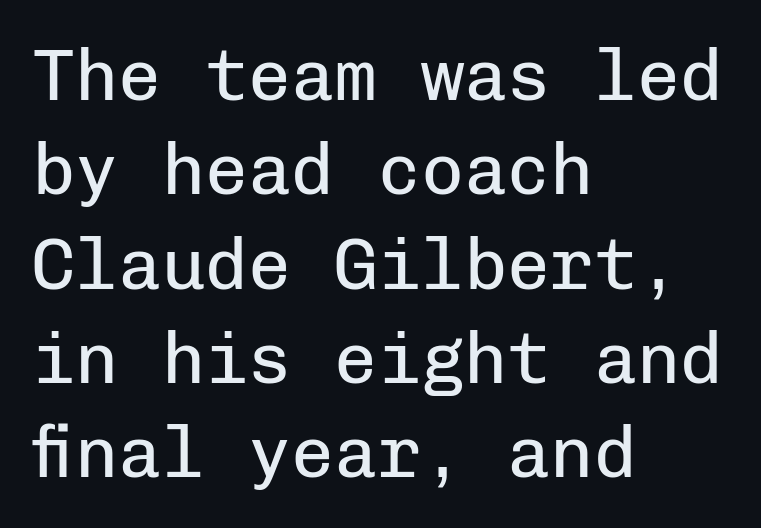
These lines were composed using upright roman letters. Compared with a typical body face, this is equally light or lighter still. Font category for this specimen: sans-serif. Default kerning and tracking; the words read as compact shapes. This rendering features lettering with no underline. What's the leading like? Ordinary, nothing unusual.
